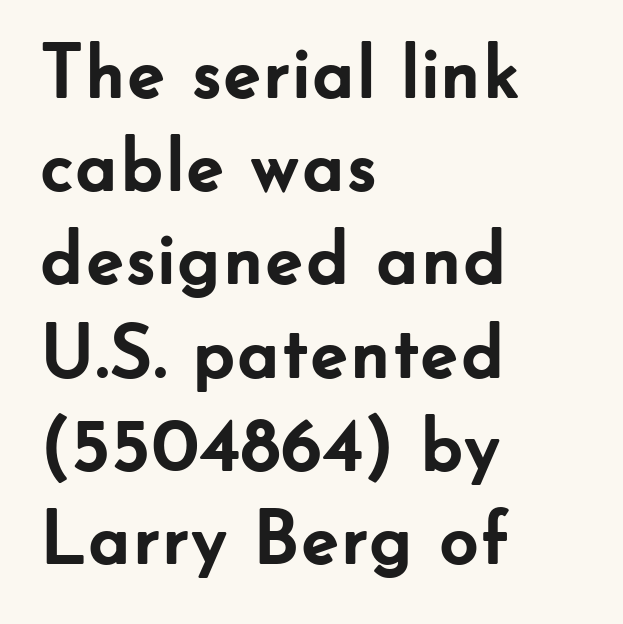
{"serif": "no", "italic": "no", "bold": "yes", "weight": "semibold", "width": "normal", "stroke_contrast": "low", "x_height": "small", "monospaced": "no", "underline": "no", "align": "left", "line_spacing_ratio": 1.21, "letter_spacing": "normal", "letter_spacing_em": 0.0, "glyph_px": 77}
